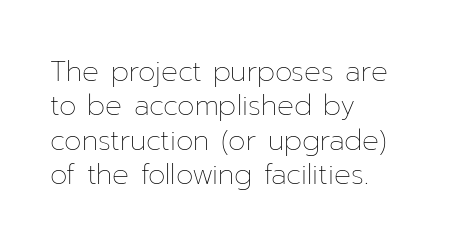
Q: Is the text bold? A: No.
Q: Is the text italic (slanted)? A: No, it is upright.
Q: Is the text underlined? A: No.
Q: How is the paragraph aligned? A: Left-aligned.
Q: Is the spacing between letters normal or unusually wide? A: Normal.
Q: Width (condensed, normal, or wide)? A: Normal.
Q: Stroke contrast? A: Low.
Q: x-height? A: Medium.
Q: Monospaced? A: No.
